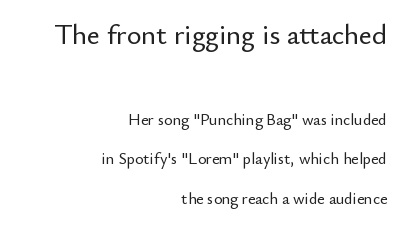
Q: Is the text italic (slanted)? A: No, it is upright.
Q: Is the typeface a serif or a sans-serif typeface? A: Sans-serif.
Q: Is the text underlined? A: No.
Q: How is the paragraph aligned? A: Right-aligned.
Q: Is the spacing between letters normal or unusually wide? A: Normal.
Q: Is the spacing between lines tight, normal or loose? A: Loose.
Q: Which block of text is set in a larger size, the first (top) or the second (bottom)? A: The first (top) one.
Q: Width (condensed, normal, or wide)? A: Normal.
Q: Stroke contrast? A: Low.
Q: x-height? A: Small.
Q: Monospaced? A: No.
